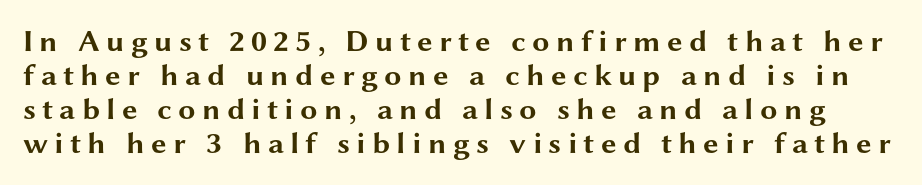
This rendering features lettering with no underline. Stroke terminals: plain, sans-serif. The lettering stays uniformly vertical, giving the passage a roman look. Observe the wide spacing: letters keep a clear distance from each other.
